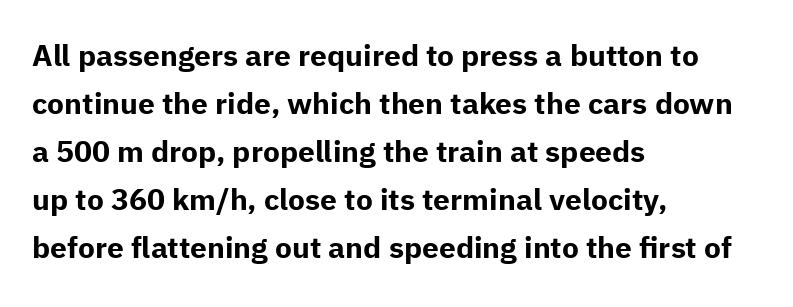
The image shows 30 px bold sans-serif type, upright; set left-aligned, normal line spacing (1.6x), normal letter spacing, not underlined; low stroke contrast and a medium x-height.
